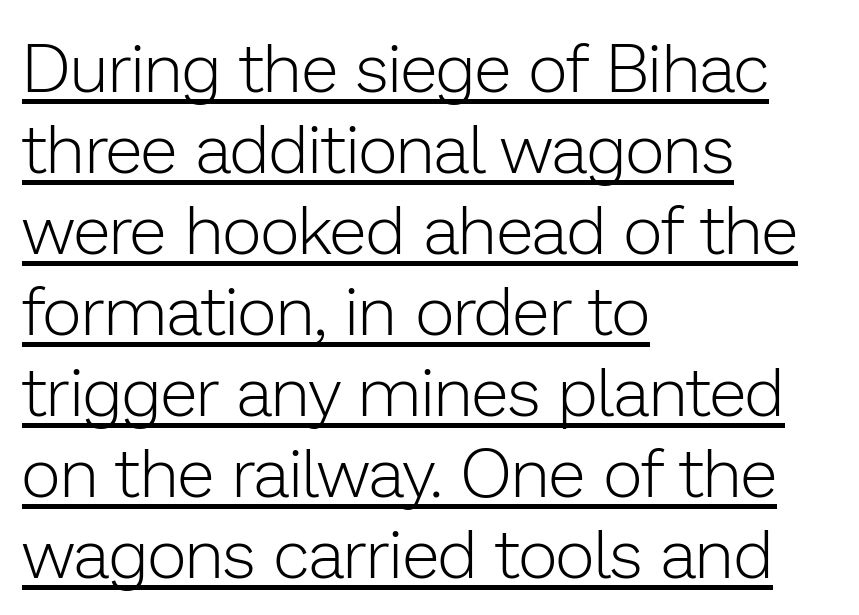
{"serif": "no", "italic": "no", "bold": "no", "weight": "light", "width": "normal", "stroke_contrast": "low", "x_height": "medium", "monospaced": "no", "underline": "yes", "align": "left", "line_spacing_ratio": 1.19, "letter_spacing": "normal", "letter_spacing_em": 0.0, "glyph_px": 68}
